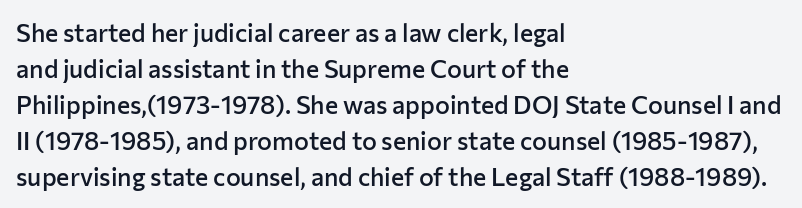
The image shows 25 px text type, upright; set left-aligned, normal line spacing (1.44x), normal letter spacing, not underlined.
